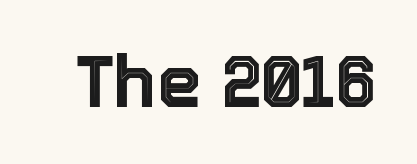
Q: Is the text italic (slanted)? A: No, it is upright.
Q: Is the text underlined? A: No.
Q: Is the spacing between letters normal or unusually wide? A: Normal.
Q: Width (condensed, normal, or wide)? A: Normal.
Q: x-height? A: Medium.
Q: Monospaced? A: No.
